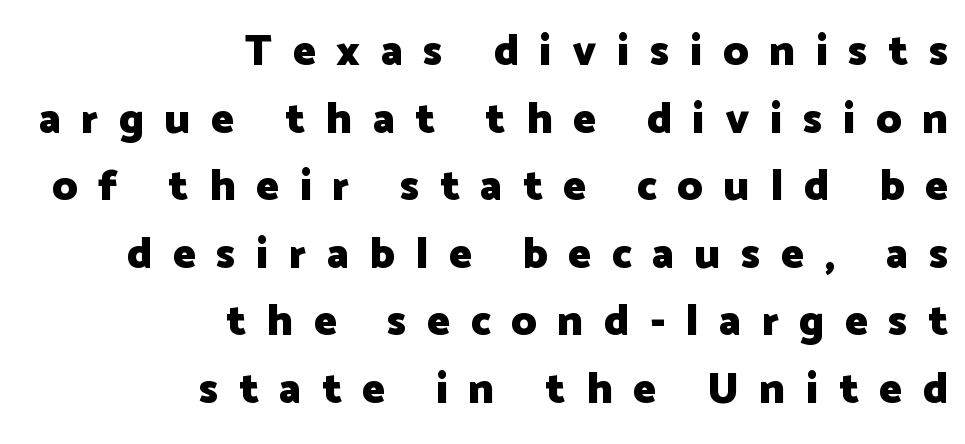
Typesetter's note: full bold, strokes at maximum text heaviness. Baseline-to-baseline distance is the conventional proportion of letter height. This rendering features lettering with no underline. The letters stand straight up with perfectly vertical stems. This sample has the flowing, uneven cadence of proportional lettering. Horizontally, the lines are justified to the trailing edge only.
